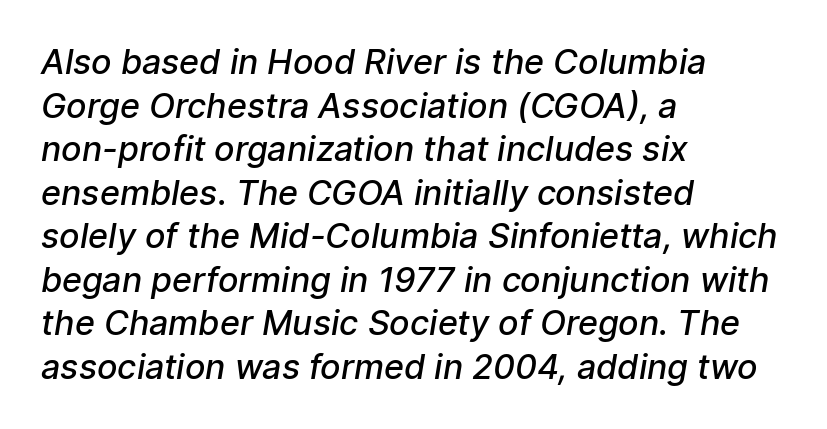
The image shows 34 px semibold sans-serif type; set left-aligned, normal line spacing (1.28x), normal letter spacing, not underlined; low stroke contrast and a medium x-height.
